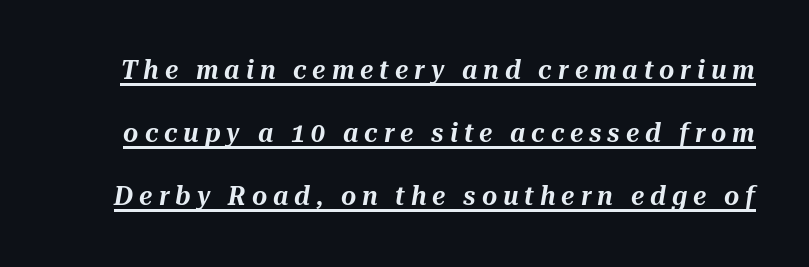
The image shows 26 px text type, italic (leaning right); set loose line spacing (2.43x), unusually wide letter spacing (+0.23 em), underlined.
